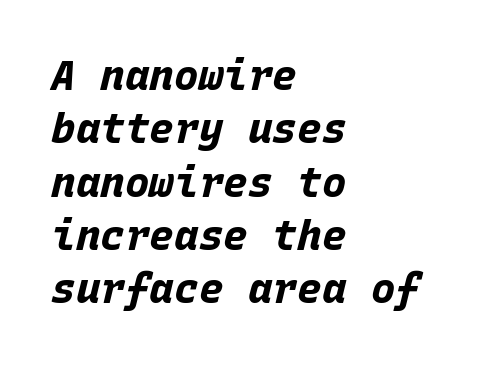
Q: Is the text bold? A: Yes.
Q: Is the text italic (slanted)? A: Yes, it leans right by about 15 degrees.
Q: Is the text underlined? A: No.
Q: How is the paragraph aligned? A: Left-aligned.
Q: Is the spacing between letters normal or unusually wide? A: Normal.
Q: Is the spacing between lines tight, normal or loose? A: Normal.
Q: Width (condensed, normal, or wide)? A: Normal.
Q: Stroke contrast? A: Low.
Q: x-height? A: Large.
Q: Monospaced? A: Yes.
